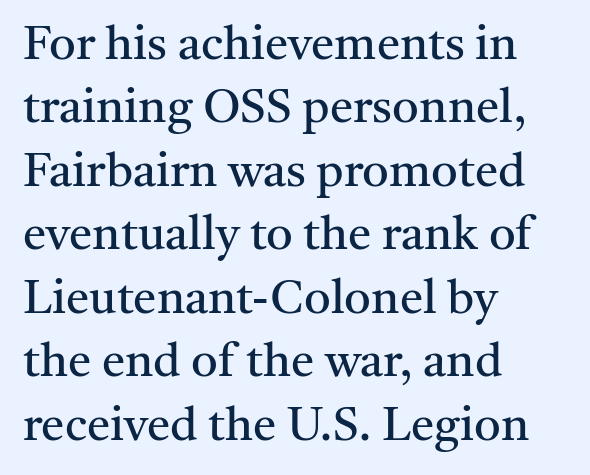
The image shows 47 px regular-weight serif type, upright; set left-aligned, normal line spacing (1.35x), normal letter spacing, not underlined; medium stroke contrast and a medium x-height.
